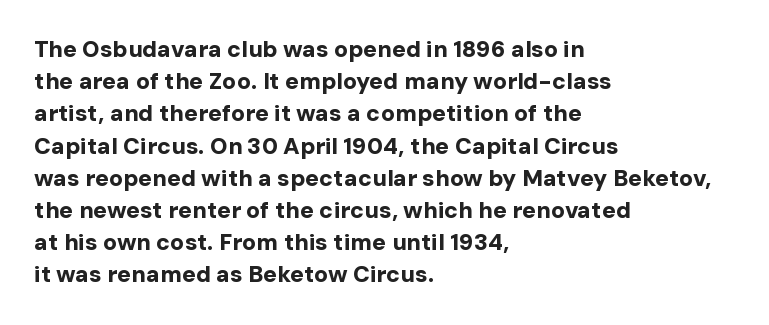
The image shows 23 px bold type, upright; set left-aligned, normal line spacing (1.4x), normal letter spacing, not underlined.
